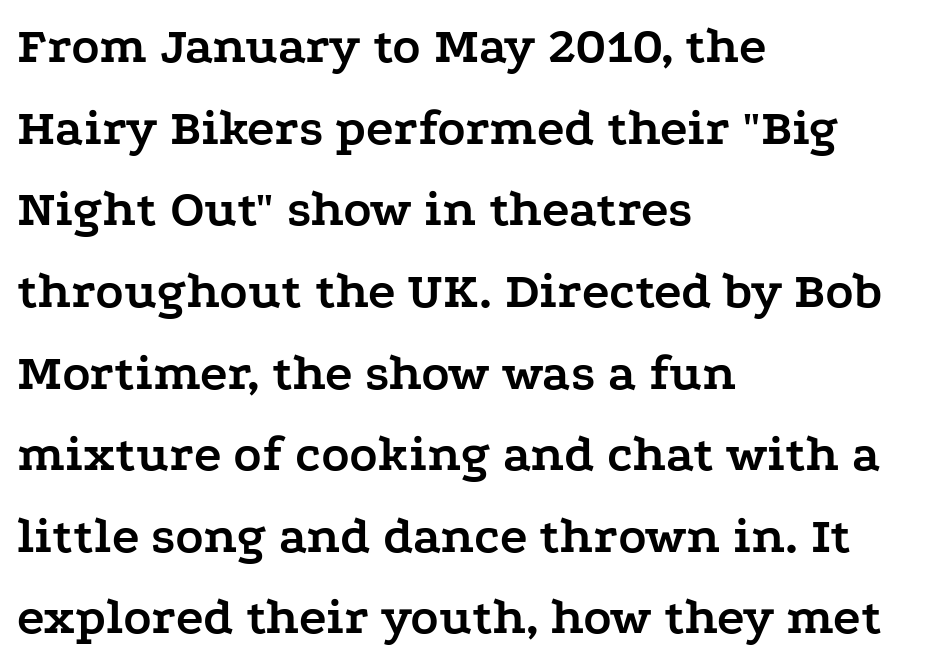
{"serif": "yes", "italic": "no", "bold": "yes", "weight": "semibold", "width": "wide", "stroke_contrast": "low", "x_height": "medium", "monospaced": "no", "underline": "no", "align": "left", "line_spacing": "normal", "line_spacing_ratio": 1.57, "letter_spacing": "normal", "letter_spacing_em": 0.0, "glyph_px": 52}
